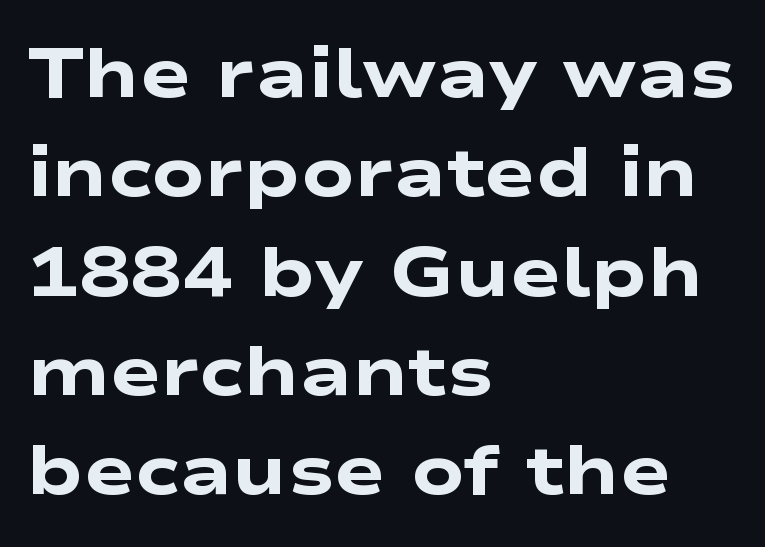
{"serif": "no", "bold": "yes", "weight": "heavy", "width": "wide", "stroke_contrast": "low", "x_height": "medium", "monospaced": "no", "underline": "no", "align": "left", "line_spacing": "normal", "line_spacing_ratio": 1.44, "letter_spacing": "normal", "letter_spacing_em": 0.0, "glyph_px": 69}
